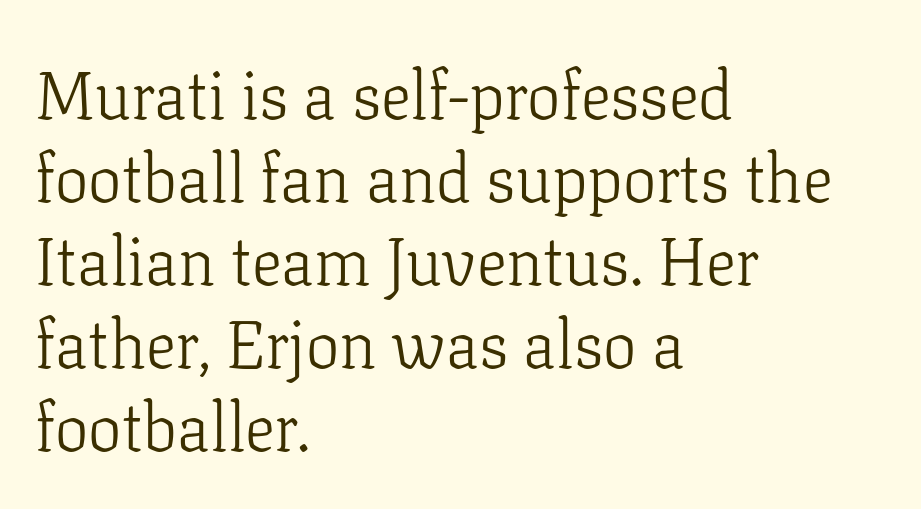
Q: Is the text bold? A: No.
Q: Is the text italic (slanted)? A: No, it is upright.
Q: Is the typeface a serif or a sans-serif typeface? A: Serif.
Q: Is the text underlined? A: No.
Q: How is the paragraph aligned? A: Left-aligned.
Q: Is the spacing between letters normal or unusually wide? A: Normal.
Q: Width (condensed, normal, or wide)? A: Normal.
Q: Stroke contrast? A: Low.
Q: x-height? A: Medium.
Q: Monospaced? A: No.
